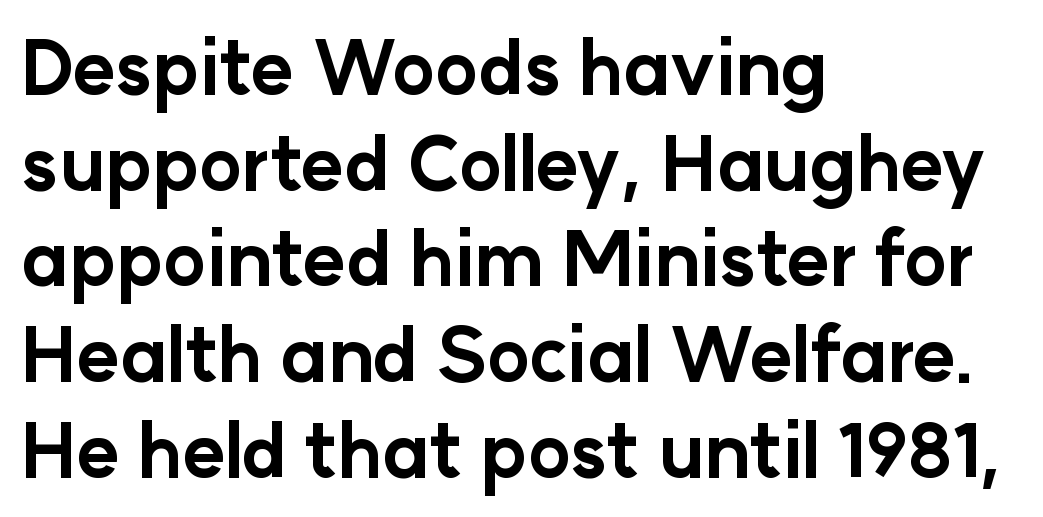
The compositor pushed each line to the left boundary. Stroke terminals: plain, sans-serif. Descenders hang freely into open space. This block has exactly the height ordinary leading produces. A typesetter would call this zero additional tracking.
